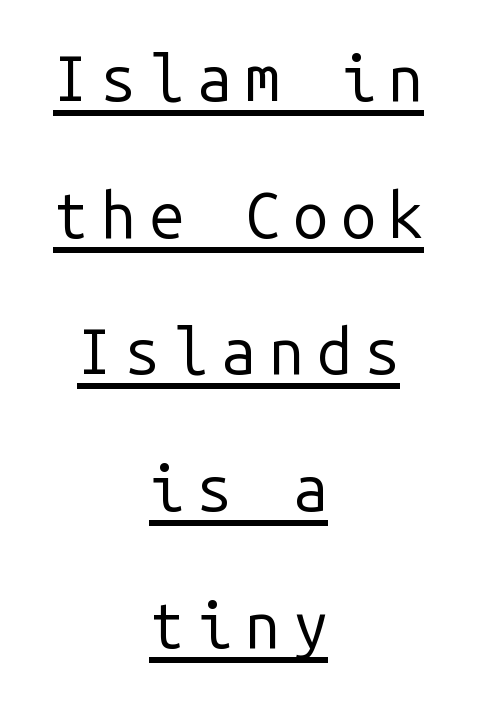
{"serif": "no", "italic": "no", "bold": "no", "weight": "regular", "width": "normal", "stroke_contrast": "low", "x_height": "medium", "monospaced": "yes", "underline": "yes", "align": "center", "line_spacing": "loose", "line_spacing_ratio": 2.17, "letter_spacing": "wide", "letter_spacing_em": 0.2, "glyph_px": 63}
